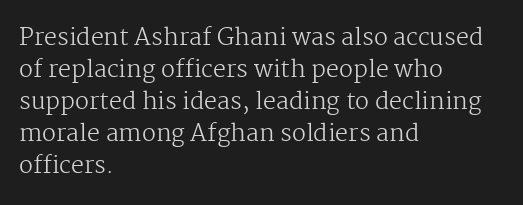
Caption: standard tracking, unaltered. Does the leading feel generous? No, just average. The lines are quadded left. Check the space under the baseline: it is left empty.
